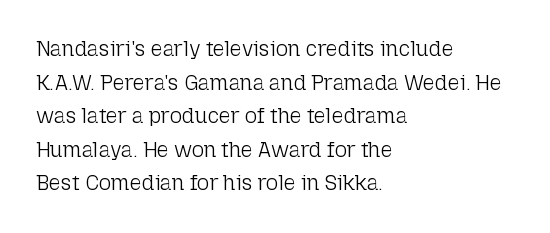
The image shows 21 px text type, upright; set left-aligned, normal line spacing (1.6x), normal letter spacing, not underlined.
